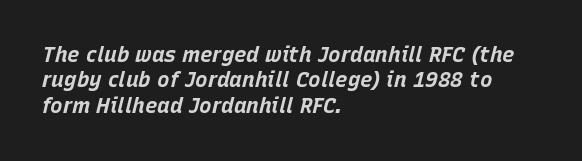
Q: Is the text bold? A: Yes.
Q: Is the text italic (slanted)? A: Yes, it leans right by about 15 degrees.
Q: Is the text underlined? A: No.
Q: How is the paragraph aligned? A: Left-aligned.
Q: Is the spacing between letters normal or unusually wide? A: Normal.
